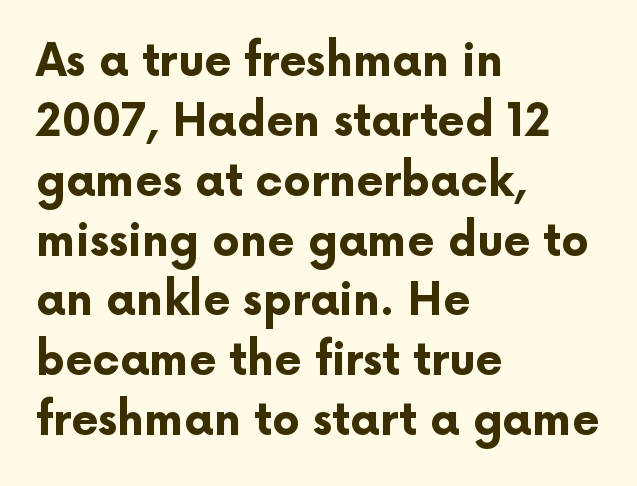
Q: Is the text bold? A: Yes.
Q: Is the text italic (slanted)? A: No, it is upright.
Q: Is the typeface a serif or a sans-serif typeface? A: Sans-serif.
Q: Is the text underlined? A: No.
Q: How is the paragraph aligned? A: Left-aligned.
Q: Is the spacing between letters normal or unusually wide? A: Normal.
Q: Is the spacing between lines tight, normal or loose? A: Normal.
Q: Width (condensed, normal, or wide)? A: Normal.
Q: Stroke contrast? A: Low.
Q: x-height? A: Medium.
Q: Monospaced? A: No.
